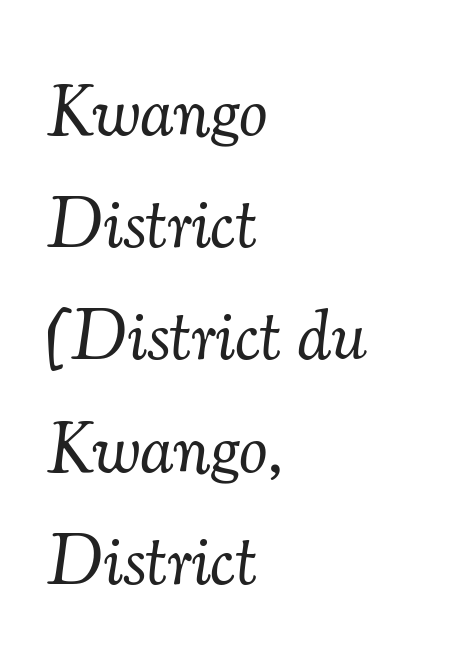
The image shows 71 px light serif type, italic (leaning right); set left-aligned, normal line spacing (1.58x), normal letter spacing, not underlined; medium stroke contrast and a small x-height.
